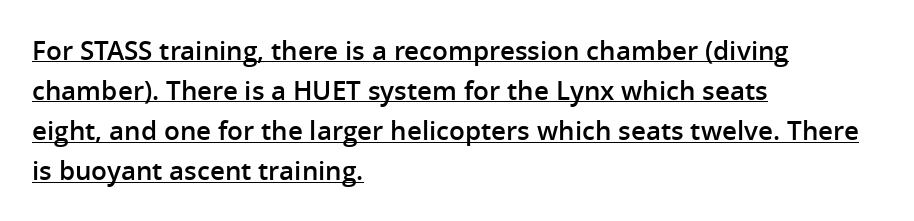
Q: Is the text bold? A: Semi-bold.
Q: Is the text italic (slanted)? A: No, it is upright.
Q: Is the text underlined? A: Yes.
Q: How is the paragraph aligned? A: Left-aligned.
Q: Is the spacing between letters normal or unusually wide? A: Normal.
Q: Is the spacing between lines tight, normal or loose? A: Normal.
